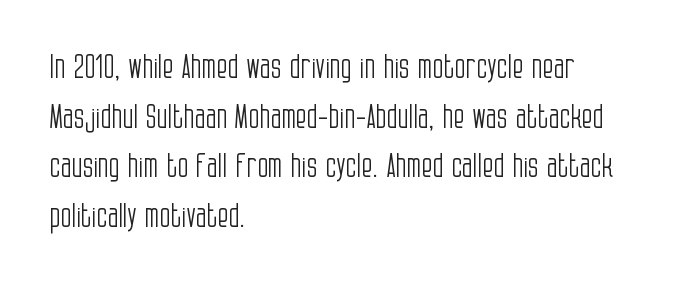
Q: Is the text bold? A: No.
Q: Is the text italic (slanted)? A: No, it is upright.
Q: Is the typeface a serif or a sans-serif typeface? A: Sans-serif.
Q: Is the text underlined? A: No.
Q: How is the paragraph aligned? A: Left-aligned.
Q: Is the spacing between letters normal or unusually wide? A: Normal.
Q: Is the spacing between lines tight, normal or loose? A: Normal.
Q: Width (condensed, normal, or wide)? A: Condensed.
Q: Stroke contrast? A: Low.
Q: x-height? A: Large.
Q: Monospaced? A: No.
